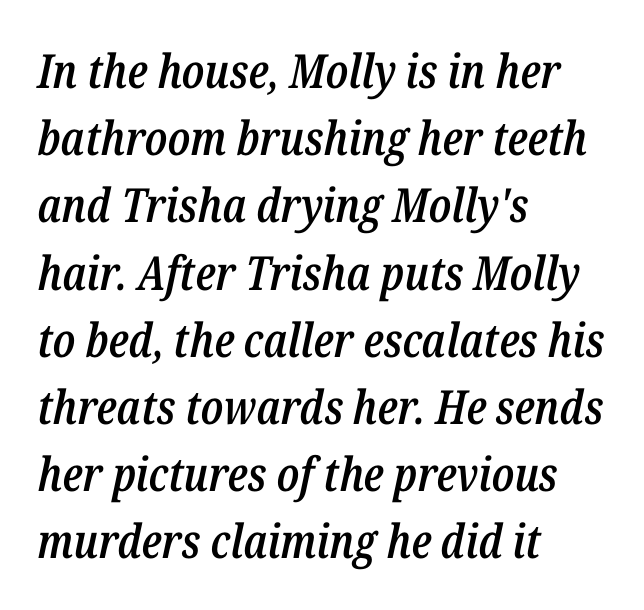
The image shows 47 px semibold, condensed type, italic (leaning right); set left-aligned, normal line spacing (1.43x), normal letter spacing, not underlined; low stroke contrast and a medium x-height.
